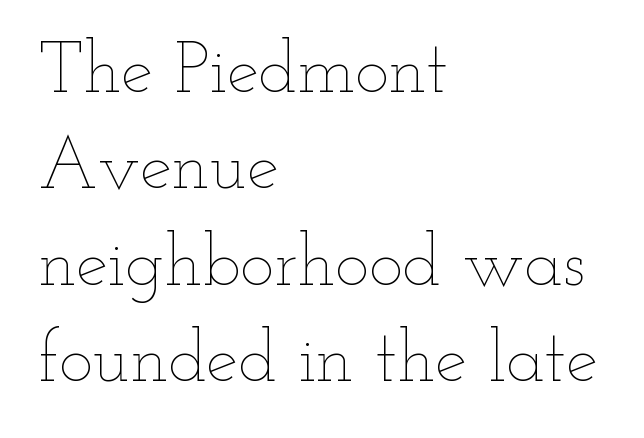
Here the glyphs are tracked normally, forming tight word shapes. The rows are spaced the way most documents space them. The lines are quadded left. Each row of text sits above clean, open space.
